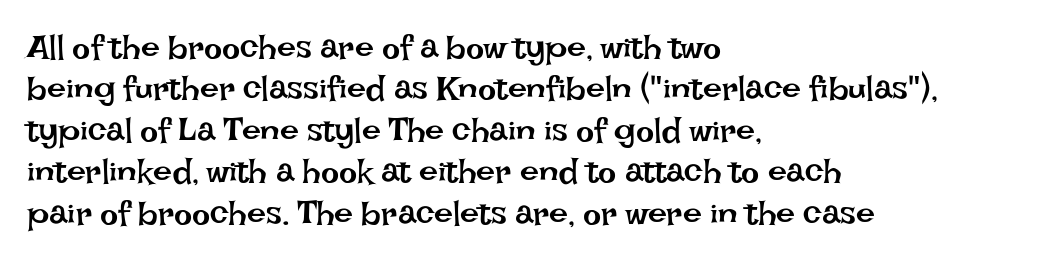
{"italic": "no", "bold": "no", "weight": "regular", "width": "normal", "stroke_contrast": "low", "x_height": "large", "monospaced": "no", "underline": "no", "align": "left", "line_spacing_ratio": 1.22, "letter_spacing": "normal", "letter_spacing_em": 0.0, "glyph_px": 34}
